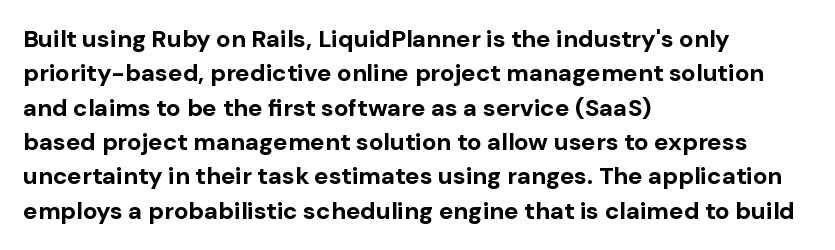
The image shows 24 px bold type, upright; set left-aligned, normal line spacing (1.43x), normal letter spacing, not underlined.
